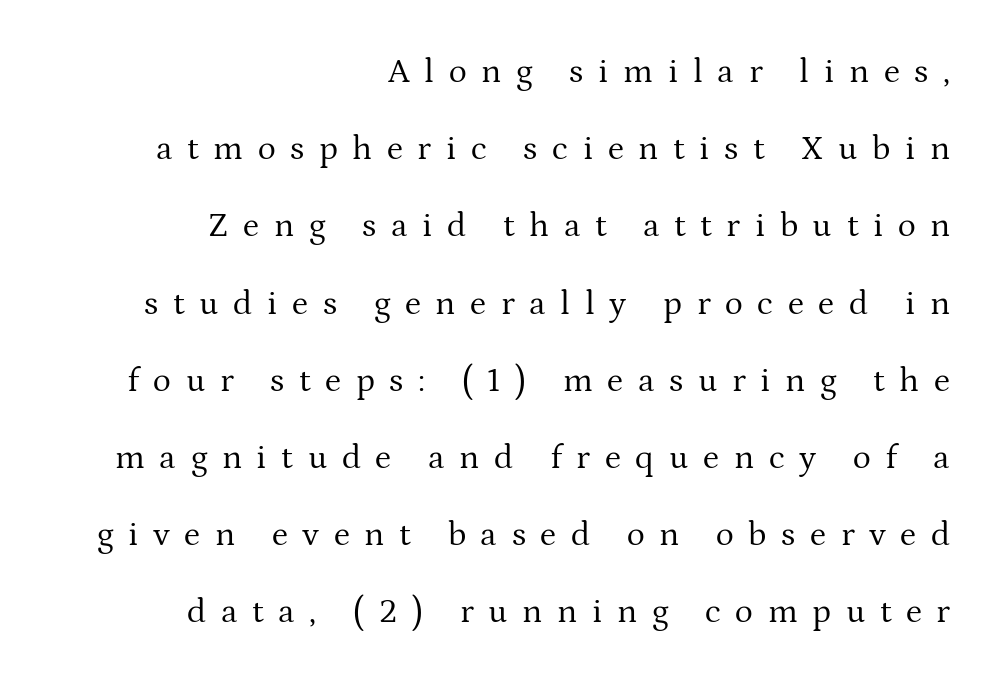
{"serif": "yes", "italic": "no", "bold": "no", "weight": "regular", "width": "normal", "stroke_contrast": "medium", "x_height": "medium", "monospaced": "no", "underline": "no", "align": "right", "line_spacing": "loose", "line_spacing_ratio": 2.27, "letter_spacing": "wide", "letter_spacing_em": 0.43, "glyph_px": 34}
